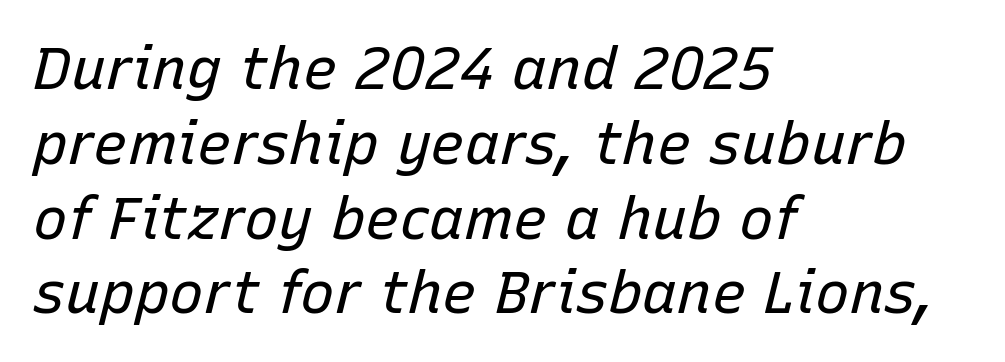
Q: Is the text bold? A: No.
Q: Is the text italic (slanted)? A: Yes, it leans right by about 15 degrees.
Q: Is the text underlined? A: No.
Q: How is the paragraph aligned? A: Left-aligned.
Q: Is the spacing between letters normal or unusually wide? A: Normal.
Q: Is the spacing between lines tight, normal or loose? A: Normal.
Q: Width (condensed, normal, or wide)? A: Normal.
Q: Stroke contrast? A: Low.
Q: x-height? A: Medium.
Q: Monospaced? A: No.
